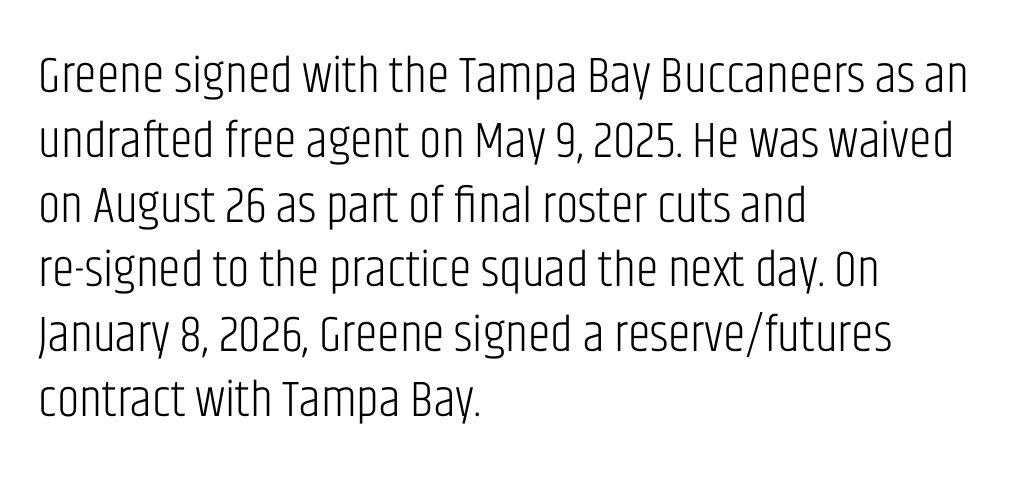
The type family on display is of the sans-serif kind. The gaps between neighbouring characters are ordinary and unremarkable. The specimen reads as upright at a glance. This sample has the flowing, uneven cadence of proportional lettering.
